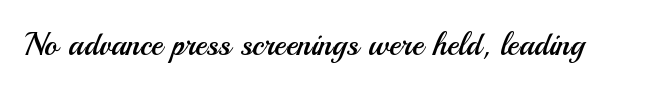
Type style note: lacks serifs. Each row of text sits above clean, open space. The rendering uses natural spacing where letterforms have individual widths. Is this a heavy cut? Hardly; it is regular or lighter.
